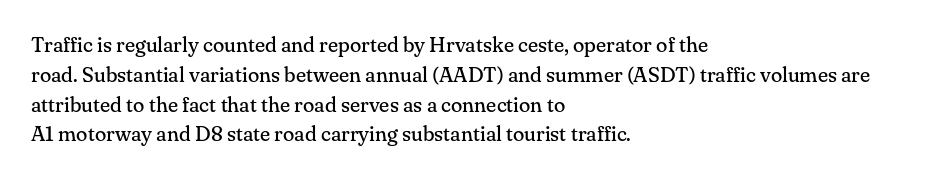
Quick note: interline space is typical. Nothing unusual about the tracking: characters are spaced as the font intends. Unmarked baselines from the first word to the last. No italicization has been applied; the sample stays upright.
